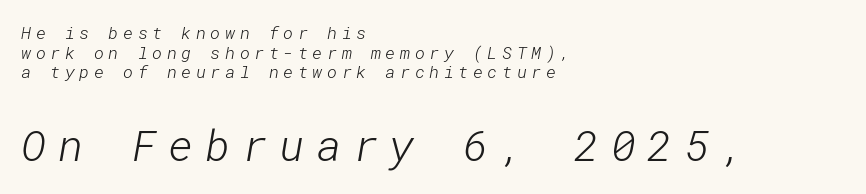
Q: Is the text bold? A: No.
Q: Is the typeface a serif or a sans-serif typeface? A: Sans-serif.
Q: Is the text underlined? A: No.
Q: How is the paragraph aligned? A: Left-aligned.
Q: Is the spacing between letters normal or unusually wide? A: Unusually wide.
Q: Which block of text is set in a larger size, the first (top) or the second (bottom)? A: The second (bottom) one.
Q: Width (condensed, normal, or wide)? A: Normal.
Q: Stroke contrast? A: Low.
Q: x-height? A: Medium.
